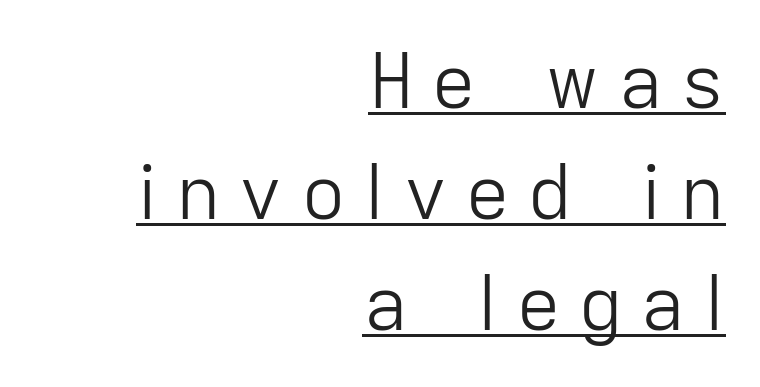
The image shows 75 px light sans-serif type, upright; set right-aligned, normal line spacing (1.48x), unusually wide letter spacing (+0.23 em), underlined; low stroke contrast and a medium x-height.
